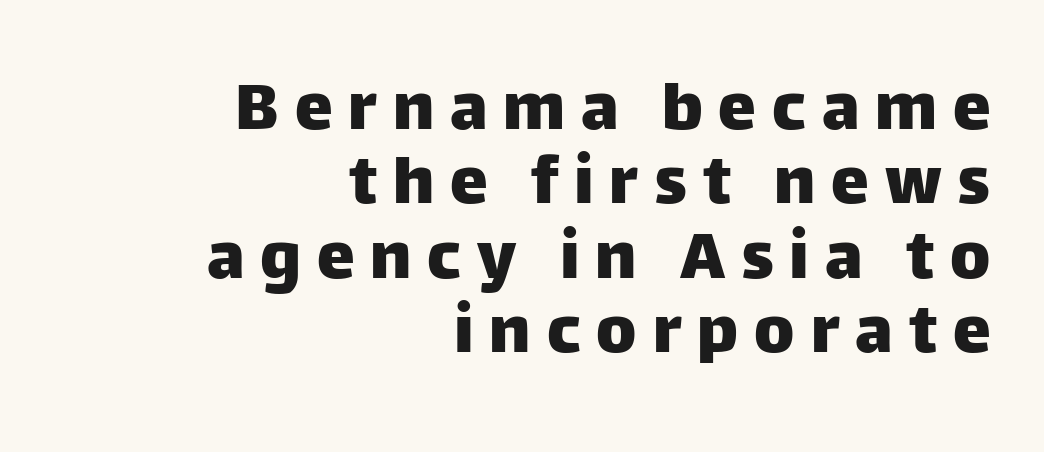
{"serif": "no", "italic": "no", "width": "normal", "stroke_contrast": "low", "x_height": "large", "monospaced": "no", "underline": "no", "align": "right", "line_spacing": "tight", "line_spacing_ratio": 0.98, "letter_spacing": "wide", "letter_spacing_em": 0.21, "glyph_px": 76}
